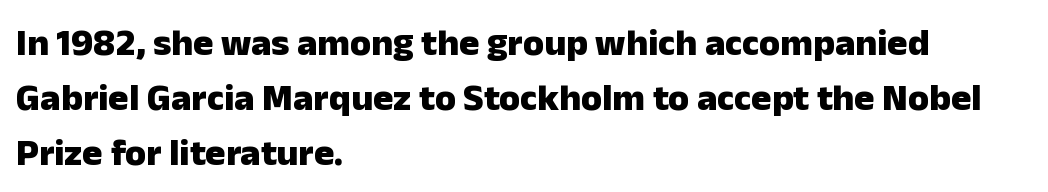
These lines were composed using upright roman letters. The rendering shows plain stroke endings on the letterforms — a sans-serif design. Vertically, the passage feels balanced, rows spaced as you'd expect. Underlining? Definitely not there. The sample has been set heavy, in full bold. Is this a fixed-width face? No — the glyphs have proportional, varying widths.
